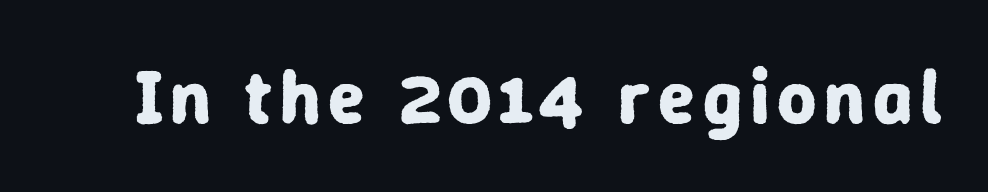
{"serif": "no", "italic": "no", "bold": "yes", "weight": "bold", "width": "normal", "stroke_contrast": "low", "x_height": "medium", "monospaced": "no", "underline": "no", "glyph_px": 76}
